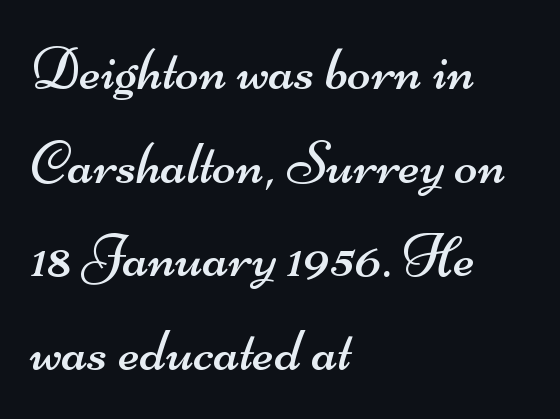
Descender tails drop into unmarked territory. Look at the bottom of the vertical strokes: they stop flat, with no serifs. Evenly set lines give the paragraph a standard silhouette. These lines are set flush left with a ragged right edge. Is this a heavy cut? Hardly; it is regular or lighter.
